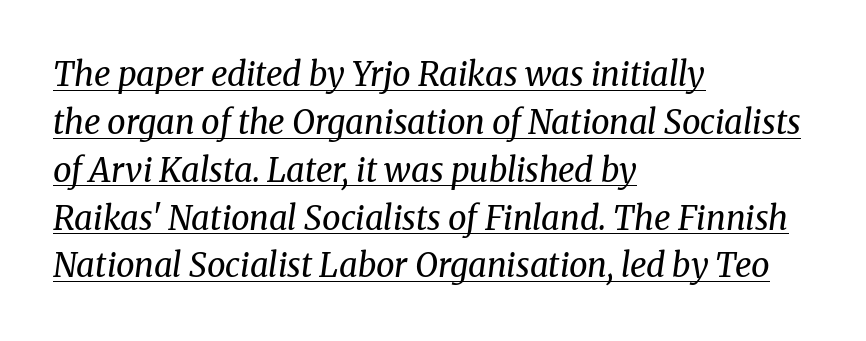
Is the type slanted? Yes — the strokes lean at a clear angle. Is this a sans? No — the strokes have serifs. The rendered words wear a rule along their underside. Looks like regular typesetting: each glyph gets only the width it needs. The compositor pushed each line to the left boundary.
